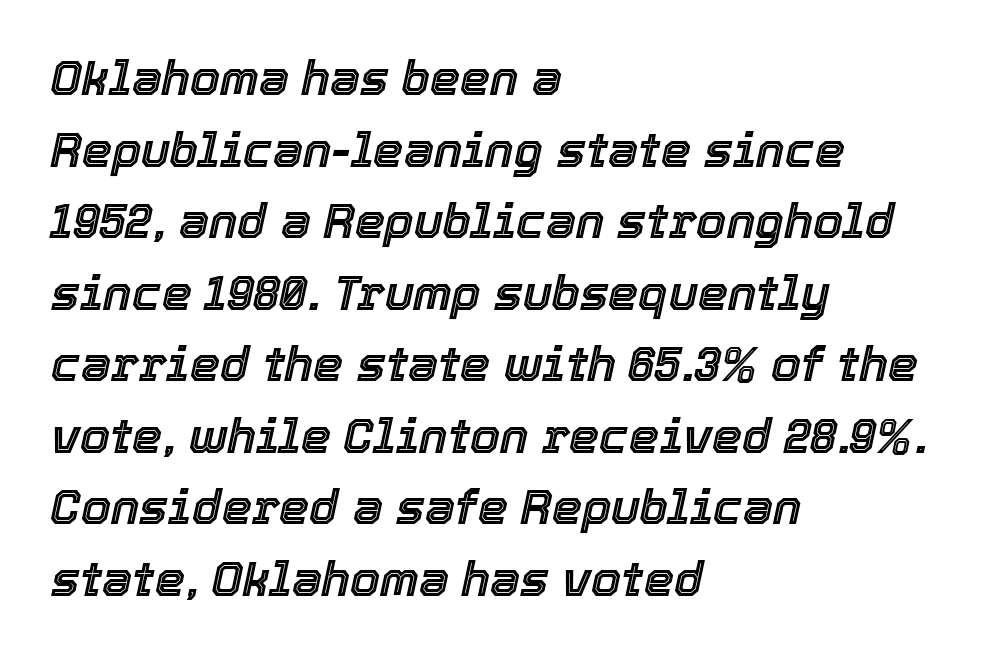
Q: Is the text italic (slanted)? A: Yes, it leans right by about 12 degrees.
Q: Is the text underlined? A: No.
Q: How is the paragraph aligned? A: Left-aligned.
Q: Is the spacing between letters normal or unusually wide? A: Normal.
Q: Is the spacing between lines tight, normal or loose? A: Normal.
Q: Width (condensed, normal, or wide)? A: Normal.
Q: x-height? A: Medium.
Q: Monospaced? A: No.
